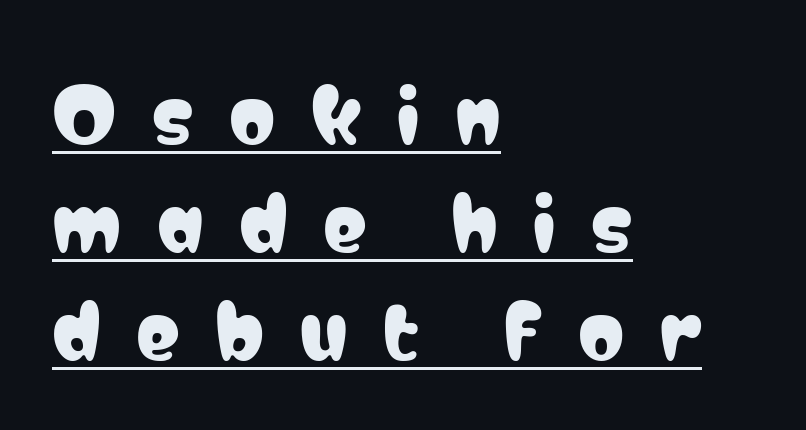
One glance says typical: line gaps are just what's usual. Unlike a traditional serif, this face leaves its strokes unadorned. Is there any slant? The stems are plumb. The passage shown is typed in a proportional face where columns would drift. Loose tracking; the words dissolve into strings of separated letters.
